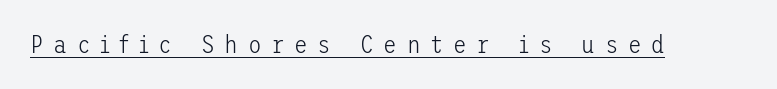
{"italic": "no", "bold": "no", "underline": "yes", "letter_spacing": "wide", "letter_spacing_em": 0.38, "glyph_px": 25}
